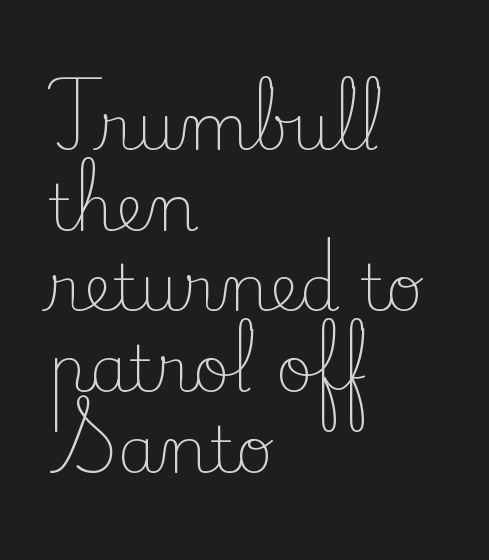
Q: Is the text bold? A: No.
Q: Is the text italic (slanted)? A: No, it is upright.
Q: Is the typeface a serif or a sans-serif typeface? A: Serif.
Q: Is the text underlined? A: No.
Q: How is the paragraph aligned? A: Left-aligned.
Q: Is the spacing between letters normal or unusually wide? A: Normal.
Q: Is the spacing between lines tight, normal or loose? A: Normal.
Q: Width (condensed, normal, or wide)? A: Normal.
Q: Stroke contrast? A: Low.
Q: x-height? A: Small.
Q: Monospaced? A: No.
